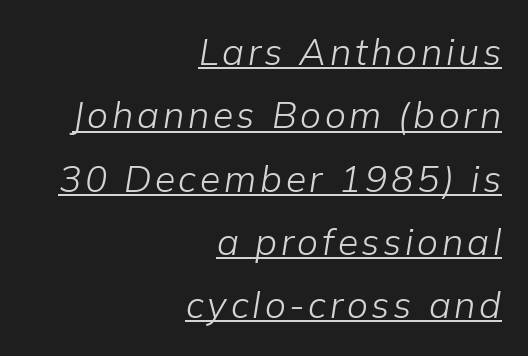
{"italic": "yes", "lean": "right", "slant_degrees": 9, "bold": "no", "weight": "light", "width": "normal", "stroke_contrast": "low", "x_height": "medium", "monospaced": "no", "underline": "yes", "align": "right", "line_spacing_ratio": 1.71, "glyph_px": 37}
